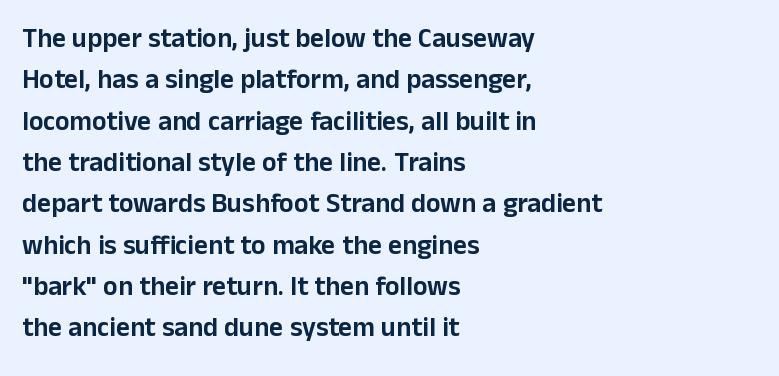
The image shows 27 px text type, upright; set left-aligned, normal line spacing (1.53x), normal letter spacing, not underlined.
